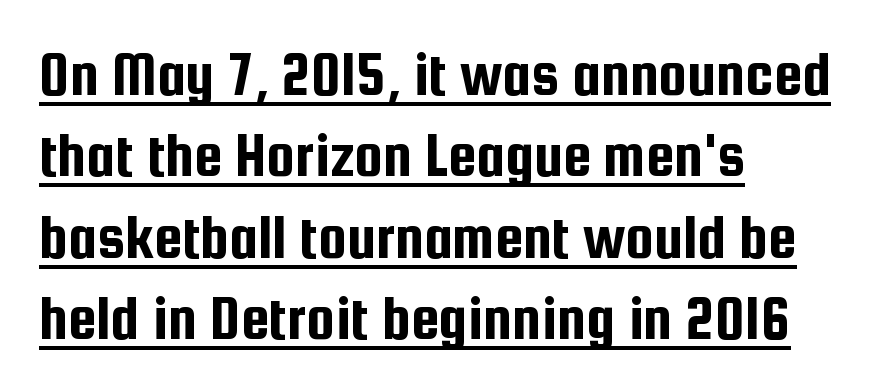
{"serif": "no", "italic": "no", "width": "condensed", "stroke_contrast": "low", "x_height": "medium", "monospaced": "no", "underline": "yes", "align": "left", "line_spacing": "normal", "line_spacing_ratio": 1.27, "letter_spacing": "normal", "letter_spacing_em": 0.0, "glyph_px": 64}
